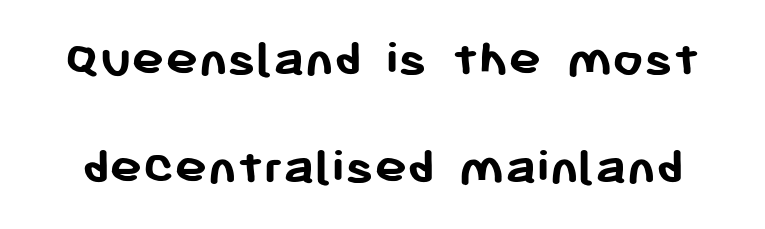
{"serif": "no", "italic": "no", "bold": "yes", "weight": "semibold", "width": "normal", "stroke_contrast": "low", "x_height": "medium", "monospaced": "no", "underline": "no", "line_spacing": "loose", "line_spacing_ratio": 1.96, "letter_spacing": "normal", "letter_spacing_em": 0.0, "glyph_px": 55}
